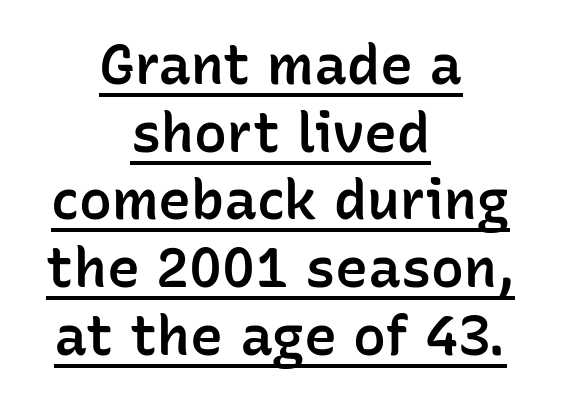
{"serif": "no", "italic": "no", "bold": "semi", "weight": "semibold", "width": "normal", "stroke_contrast": "low", "x_height": "medium", "monospaced": "no", "underline": "yes", "align": "center", "line_spacing_ratio": 1.23, "letter_spacing": "normal", "letter_spacing_em": 0.0, "glyph_px": 55}
